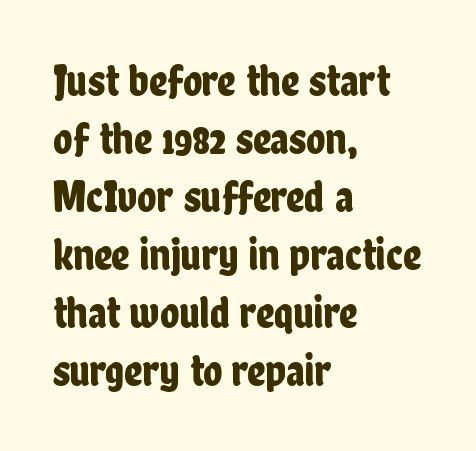
The image shows 45 px condensed sans-serif type, upright; set left-aligned, normal line spacing (1.29x), normal letter spacing, not underlined; low stroke contrast and a medium x-height.
